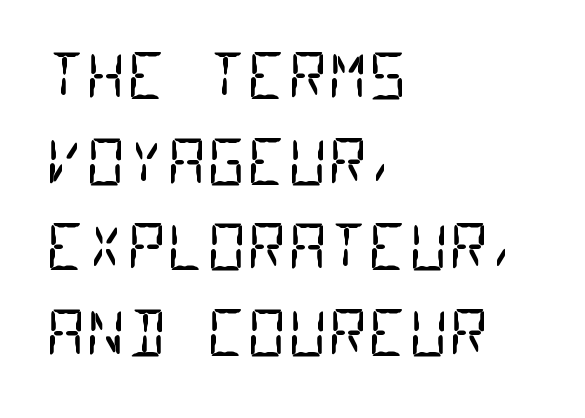
The image shows 62 px regular-weight, condensed sans-serif type, monospaced; set left-aligned, normal line spacing (1.38x), normal letter spacing, not underlined; low stroke contrast and a large x-height.
